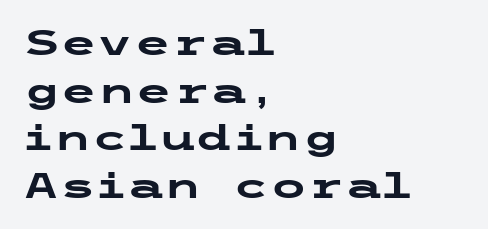
Q: Is the text bold? A: Yes.
Q: Is the text italic (slanted)? A: No, it is upright.
Q: Is the typeface a serif or a sans-serif typeface? A: Sans-serif.
Q: Is the text underlined? A: No.
Q: How is the paragraph aligned? A: Left-aligned.
Q: Is the spacing between letters normal or unusually wide? A: Normal.
Q: Is the spacing between lines tight, normal or loose? A: Normal.
Q: Width (condensed, normal, or wide)? A: Wide.
Q: Stroke contrast? A: Low.
Q: x-height? A: Medium.
